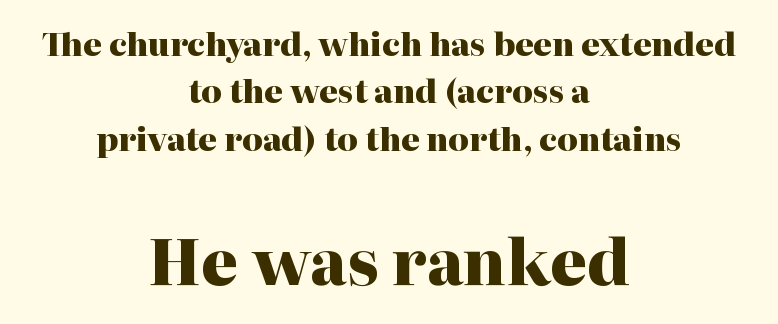
{"serif": "yes", "italic": "no", "bold": "yes", "weight": "heavy", "width": "normal", "stroke_contrast": "high", "x_height": "medium", "monospaced": "no", "underline": "no", "align": "center", "line_spacing": "normal", "line_spacing_ratio": 1.48, "letter_spacing": "normal", "letter_spacing_em": 0.0, "larger_block": "second", "size_ratio": 1.97, "glyph_px": 63}
